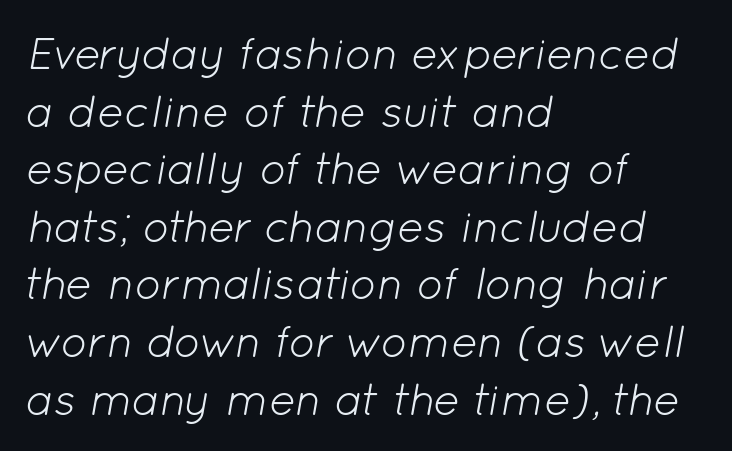
Interline gaps are of average width in this sample. A student would call this left alignment; a typographer would say flush left, rag right. Varying glyph widths throughout — classic text-font behaviour. This rendering leaves character spacing at its baseline value.
